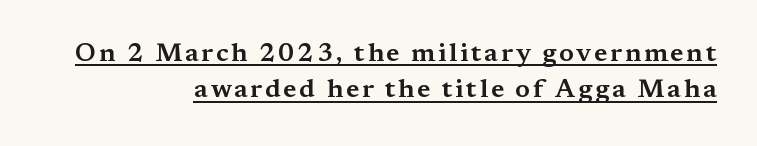
{"italic": "no", "underline": "yes", "align": "right", "line_spacing": "normal", "line_spacing_ratio": 1.4, "glyph_px": 26}
